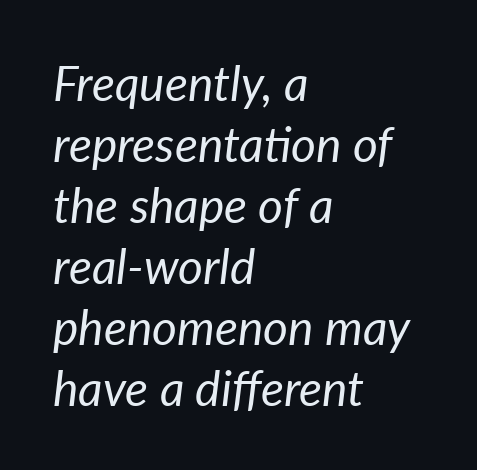
The passage shown is not underscored anywhere. Tracking value appears to be zero — textbook default spacing. You could not count columns in this text — the font is proportionally spaced. The leading is moderate, giving the passage an even texture. Teacher's note: observe the even left margin — that is flush-left alignment. Weight: in the light-to-regular range.
